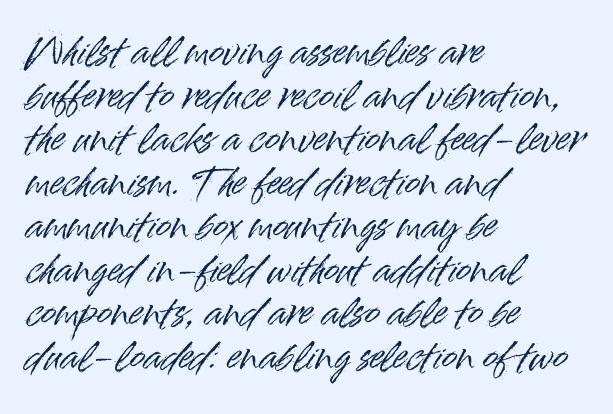
The image shows 36 px sans-serif type; set left-aligned, line spacing 1.21x, normal letter spacing, not underlined; high stroke contrast and a small x-height.
